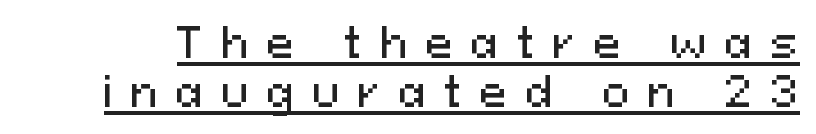
Q: Is the text italic (slanted)? A: No, it is upright.
Q: Is the typeface a serif or a sans-serif typeface? A: Sans-serif.
Q: Is the text underlined? A: Yes.
Q: Is the spacing between letters normal or unusually wide? A: Unusually wide.
Q: Width (condensed, normal, or wide)? A: Normal.
Q: Stroke contrast? A: Medium.
Q: x-height? A: Medium.
Q: Monospaced? A: No.
